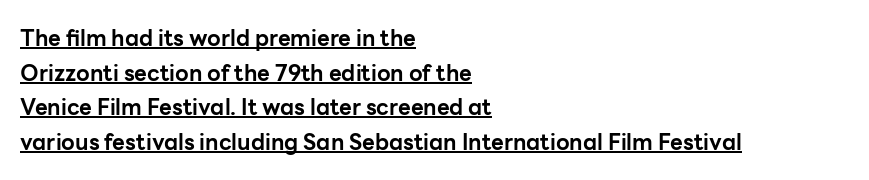
{"italic": "no", "bold": "yes", "underline": "yes", "align": "left", "line_spacing": "normal", "line_spacing_ratio": 1.57, "letter_spacing": "normal", "letter_spacing_em": 0.0, "glyph_px": 22}
